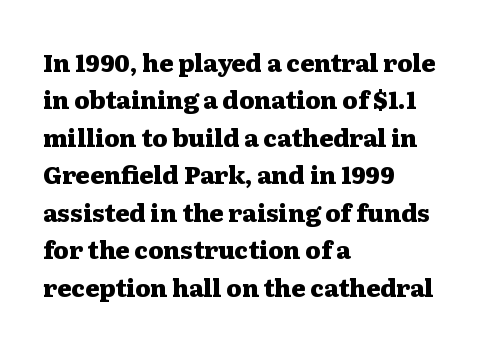
Underline: absent. Strokes here are thick enough to call this a true bold. This block has exactly the height ordinary leading produces. Standard letterfit; no display-style spreading of the glyphs. The lines are quadded left.
